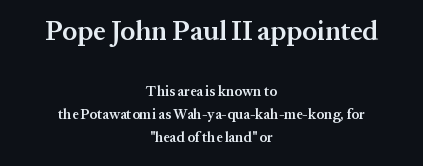
Q: Is the text bold? A: Semi-bold.
Q: Is the text italic (slanted)? A: No, it is upright.
Q: Is the text underlined? A: No.
Q: How is the paragraph aligned? A: Centered.
Q: Is the spacing between letters normal or unusually wide? A: Normal.
Q: Is the spacing between lines tight, normal or loose? A: Normal.
Q: Which block of text is set in a larger size, the first (top) or the second (bottom)? A: The first (top) one.
